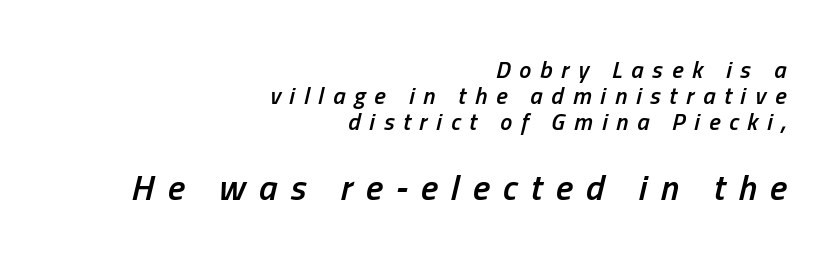
The image shows 36 px semibold, condensed type, italic (leaning right); set right-aligned, tight line spacing (1.08x), unusually wide letter spacing (+0.37 em), not underlined; the second (bottom) block is 1.5x larger; low stroke contrast and a medium x-height.
